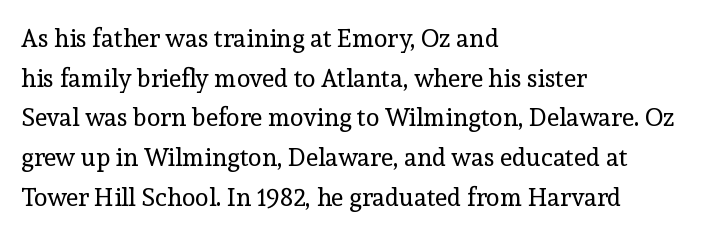
No italicization has been applied; the sample stays upright. Which margin do the lines hug? The left one — the right edge is uneven. Interline gaps are of average width in this sample. Descender tails drop into unmarked territory.
